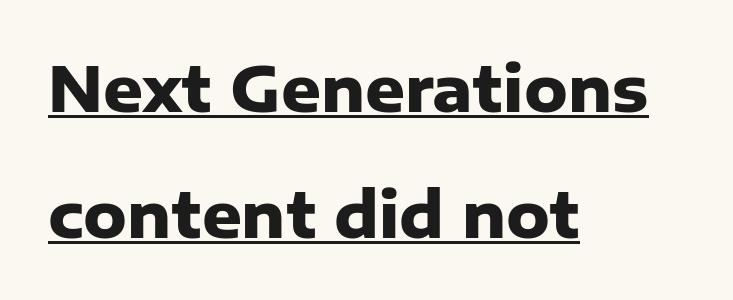
A rule runs beneath these lines of type. Line beginnings align vertically; line endings do not. The letters are bold, with thick, heavy strokes. How are the letters spaced? Ordinarily, with no added tracking. This rendering employs a face without finishing strokes, i.e., a sans-serif.
